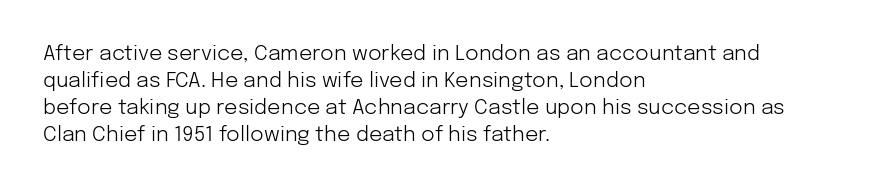
The image shows 21 px text type, upright; set left-aligned, normal line spacing (1.28x), normal letter spacing, not underlined.
